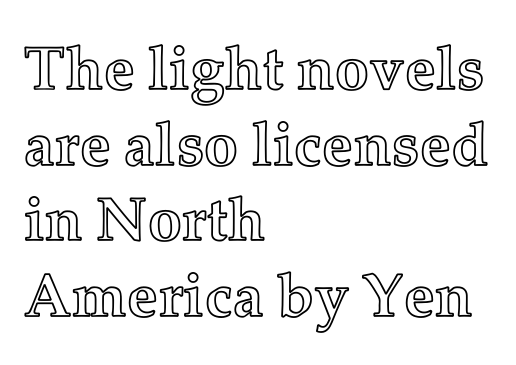
{"italic": "no", "width": "normal", "x_height": "medium", "monospaced": "no", "underline": "no", "align": "left", "line_spacing_ratio": 1.24, "letter_spacing": "normal", "letter_spacing_em": 0.0, "glyph_px": 61}
